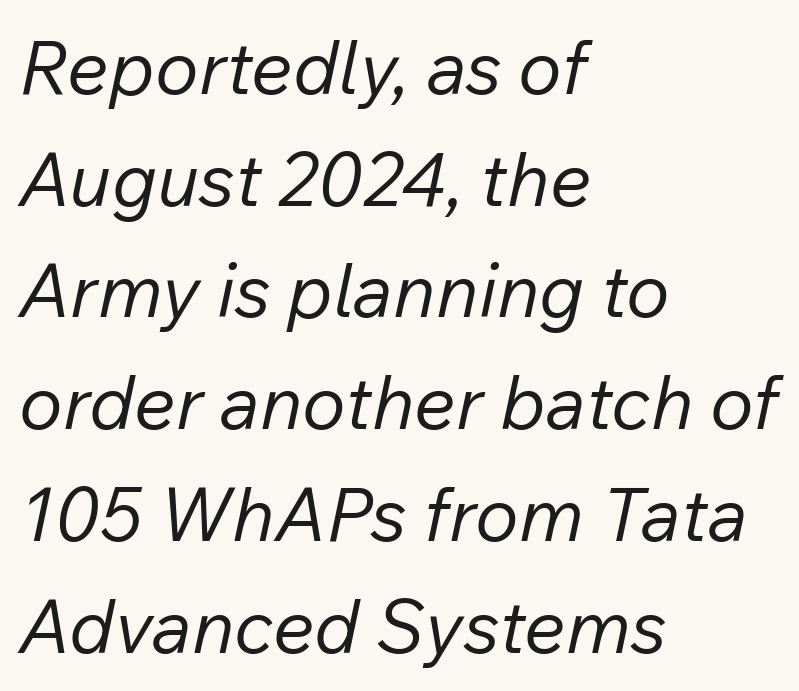
Q: Is the text bold? A: No.
Q: Is the text italic (slanted)? A: Yes, it leans right by about 12 degrees.
Q: Is the text underlined? A: No.
Q: How is the paragraph aligned? A: Left-aligned.
Q: Is the spacing between letters normal or unusually wide? A: Normal.
Q: Is the spacing between lines tight, normal or loose? A: Normal.
Q: Width (condensed, normal, or wide)? A: Normal.
Q: Stroke contrast? A: Low.
Q: x-height? A: Medium.
Q: Monospaced? A: No.
